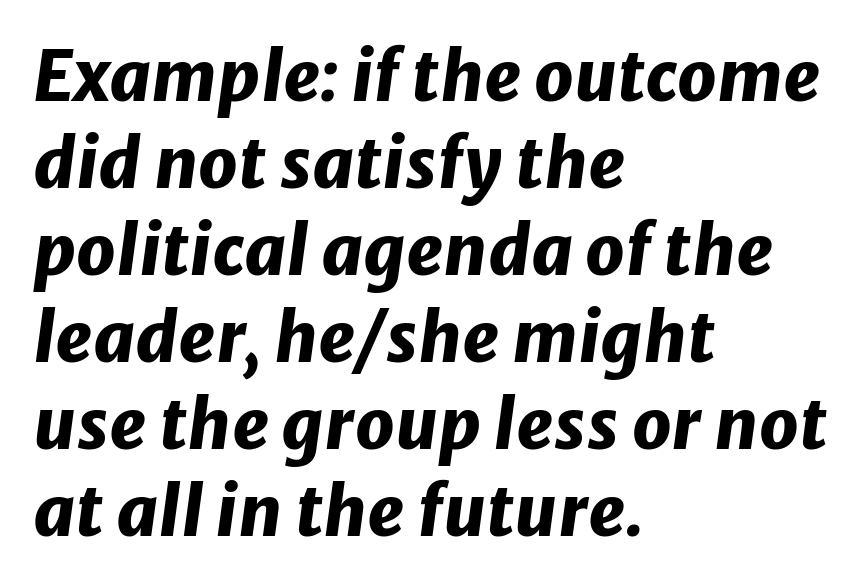
Glyph-to-glyph distance matches everyday printed text. The lines are quadded left. Typographic density is high because the face is bold. Vertically, the passage feels balanced, rows spaced as you'd expect. Each row of text sits above clean, open space. Observe the lean: these are italic letterforms.
